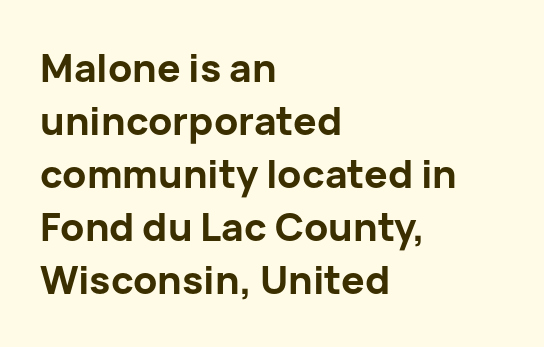
{"serif": "no", "italic": "no", "bold": "yes", "weight": "bold", "width": "normal", "stroke_contrast": "low", "x_height": "medium", "monospaced": "no", "underline": "no", "align": "left", "line_spacing": "normal", "line_spacing_ratio": 1.36, "letter_spacing": "normal", "letter_spacing_em": 0.0, "glyph_px": 39}
